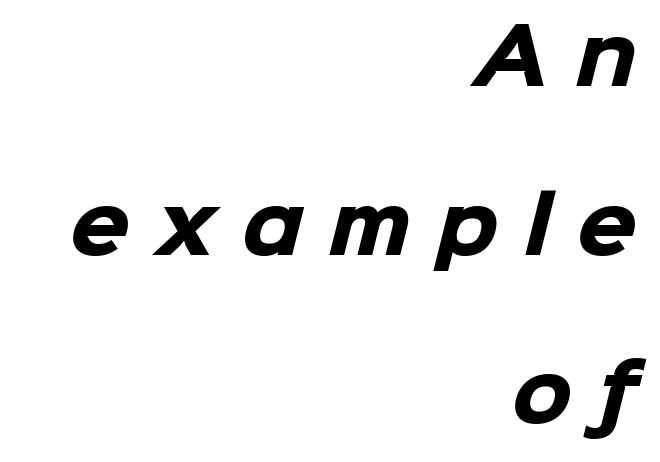
{"serif": "no", "bold": "yes", "weight": "heavy", "width": "normal", "stroke_contrast": "low", "x_height": "medium", "monospaced": "no", "underline": "no", "align": "right", "line_spacing": "loose", "line_spacing_ratio": 2.19, "letter_spacing": "wide", "letter_spacing_em": 0.34, "glyph_px": 77}
